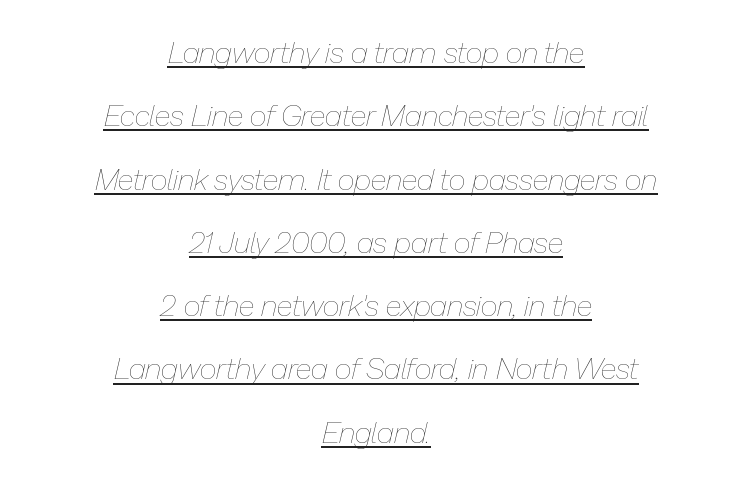
Every word sits above its own underline. Centered paragraph, ragged on both sides. Spacing verdict: proportional, widths tailored to each character. The line texture is even and compact thanks to regular tracking. If you measured baseline to baseline, you'd find a long distance.
